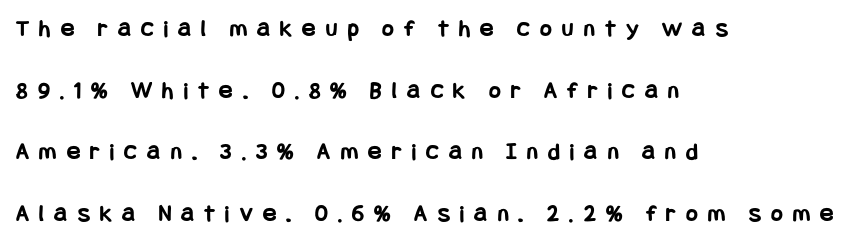
Q: Is the text bold? A: Yes.
Q: Is the text italic (slanted)? A: No, it is upright.
Q: Is the text underlined? A: No.
Q: How is the paragraph aligned? A: Left-aligned.
Q: Is the spacing between letters normal or unusually wide? A: Unusually wide.
Q: Is the spacing between lines tight, normal or loose? A: Loose.
